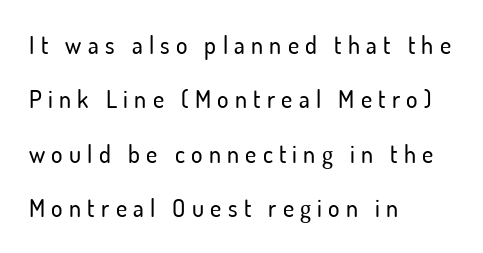
The image shows 24 px text type, upright; set left-aligned, loose line spacing (2.27x), unusually wide letter spacing (+0.26 em), not underlined.
